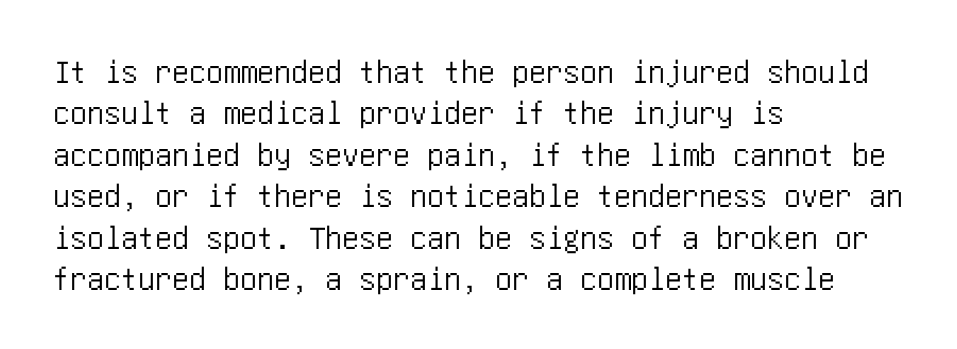
{"serif": "no", "italic": "no", "width": "condensed", "stroke_contrast": "low", "x_height": "large", "underline": "no", "align": "left", "line_spacing_ratio": 1.22, "letter_spacing": "normal", "letter_spacing_em": 0.0, "glyph_px": 34}
